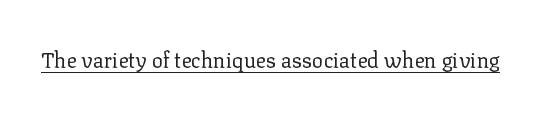
The image shows 21 px text type, upright; set normal letter spacing, underlined.
